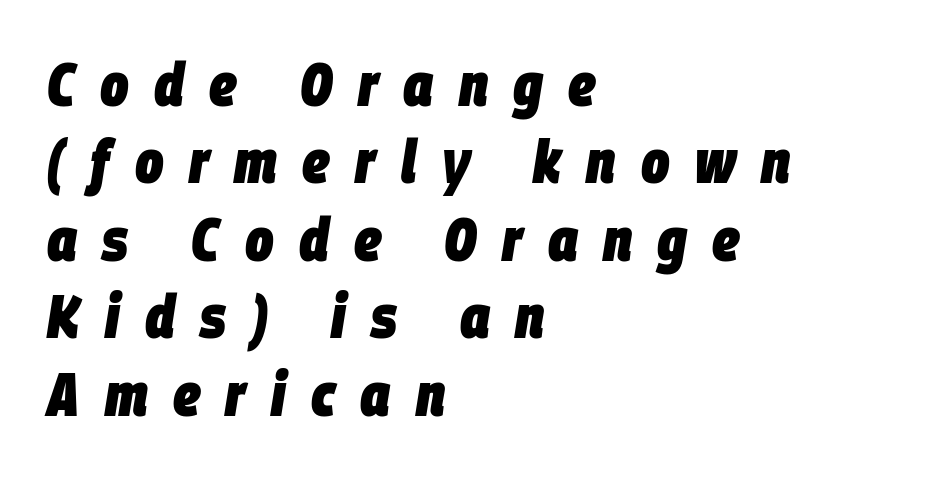
{"italic": "yes", "lean": "right", "slant_degrees": 9, "bold": "yes", "weight": "heavy", "width": "condensed", "stroke_contrast": "low", "x_height": "large", "monospaced": "no", "underline": "no", "align": "left", "line_spacing": "normal", "line_spacing_ratio": 1.29, "letter_spacing": "wide", "letter_spacing_em": 0.42, "glyph_px": 60}
